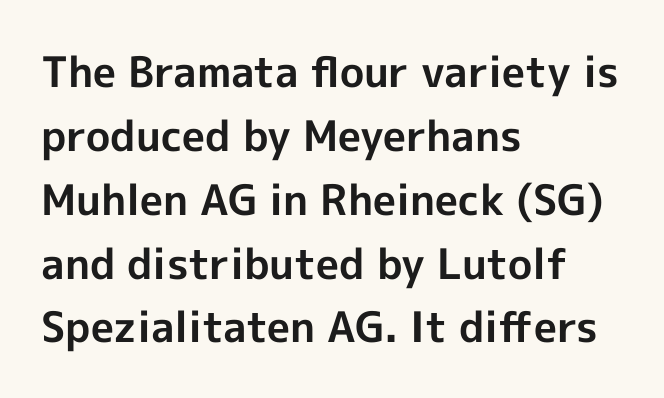
Which margin do the lines hug? The left one — the right edge is uneven. The rendering uses natural spacing where letterforms have individual widths. Standard letterfit; no display-style spreading of the glyphs. Summary of vertical rhythm: regular, with standard interline spacing. The space directly below the letters is spotless. The lettering holds an erect, upright posture throughout.
